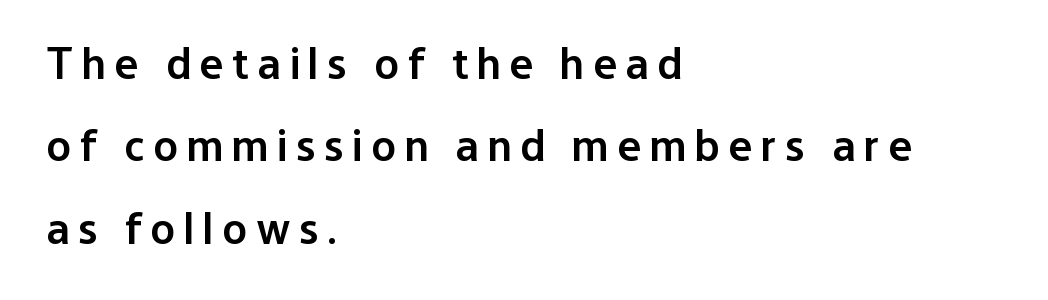
Q: Is the text bold? A: Semi-bold.
Q: Is the text italic (slanted)? A: No, it is upright.
Q: Is the typeface a serif or a sans-serif typeface? A: Sans-serif.
Q: Is the text underlined? A: No.
Q: How is the paragraph aligned? A: Left-aligned.
Q: Width (condensed, normal, or wide)? A: Normal.
Q: Stroke contrast? A: Low.
Q: x-height? A: Medium.
Q: Monospaced? A: No.
